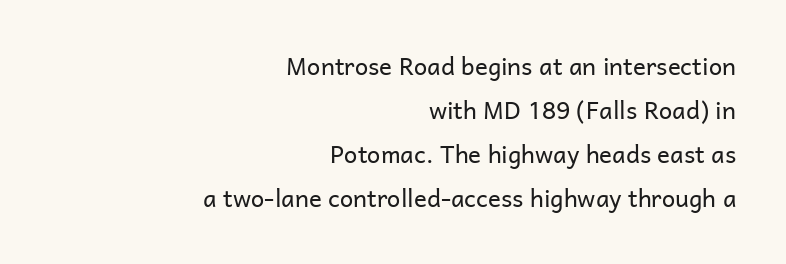
{"italic": "no", "bold": "no", "underline": "no", "align": "right", "line_spacing_ratio": 1.83, "letter_spacing": "normal", "letter_spacing_em": 0.0, "glyph_px": 24}
